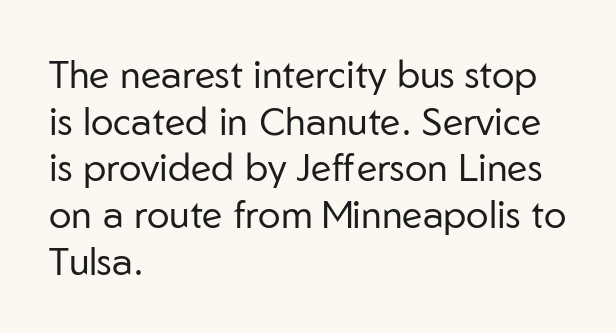
Q: Is the text bold? A: No.
Q: Is the text italic (slanted)? A: No, it is upright.
Q: Is the typeface a serif or a sans-serif typeface? A: Sans-serif.
Q: Is the text underlined? A: No.
Q: How is the paragraph aligned? A: Left-aligned.
Q: Is the spacing between letters normal or unusually wide? A: Normal.
Q: Width (condensed, normal, or wide)? A: Normal.
Q: Stroke contrast? A: Low.
Q: x-height? A: Medium.
Q: Monospaced? A: No.
